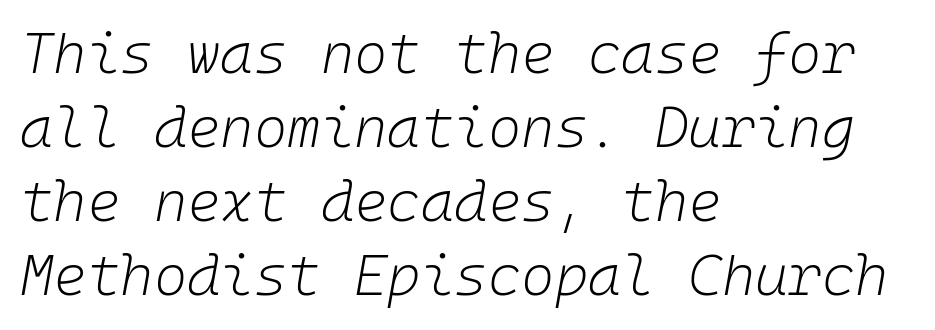
Type without underlining. This sample is left-justified, so line endings fall wherever the words run out. Reading down the column, the eye jumps a familiar distance to each next line. The horizontal fit of the characters is conventional and even. Stroke thickness stays within the range of a standard reading face or lighter. It's the slanting kind of type.
